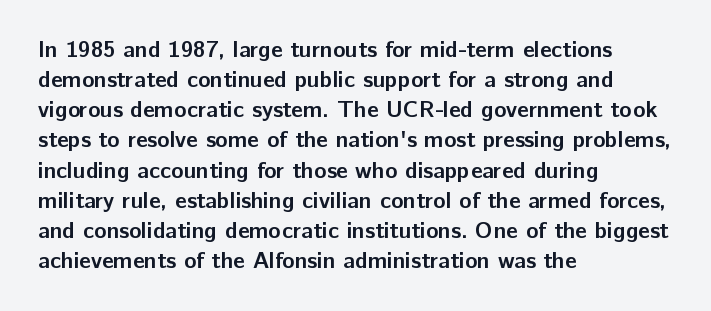
Does extra space separate the letters? No, they use regular spacing. The passage is arranged the way most books set body copy — flush left. Successive baselines arrive at the customary interval. Posture: upright roman. Is the type bold? Yes — the strokes are clearly thick and heavy.
